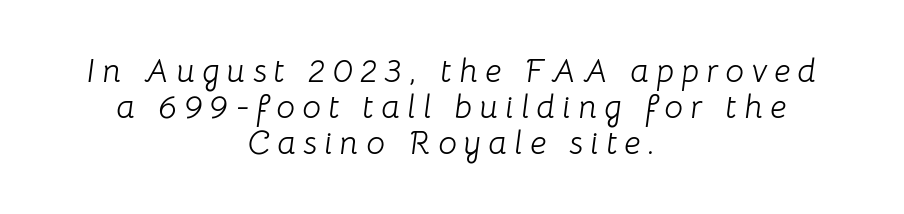
{"italic": "yes", "lean": "right", "slant_degrees": 8, "bold": "no", "weight": "light", "width": "normal", "stroke_contrast": "low", "x_height": "medium", "monospaced": "no", "underline": "no", "align": "center", "line_spacing": "tight", "line_spacing_ratio": 1.09, "letter_spacing": "wide", "letter_spacing_em": 0.22, "glyph_px": 33}
